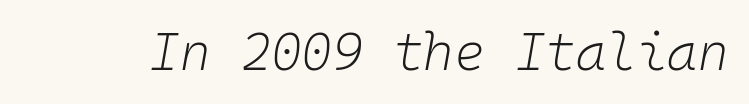
Slanted lettering throughout. Nobody touched the tracking dial on this one. Stems here are at most as thick as an everyday book face. Each letter, wide or thin by design, is forced into the same width here. Descender tails drop into unmarked territory.
